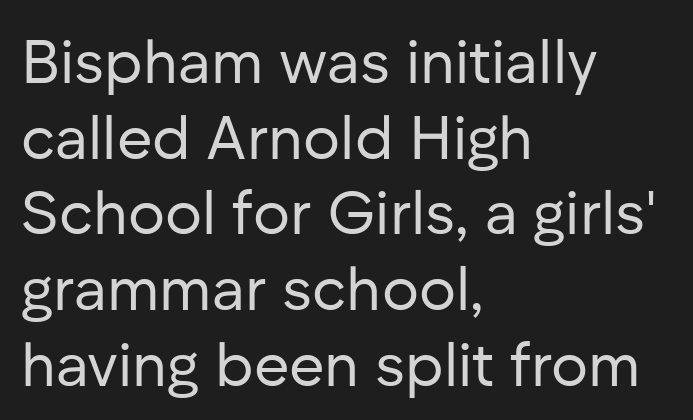
Q: Is the text bold? A: No.
Q: Is the text italic (slanted)? A: No, it is upright.
Q: Is the typeface a serif or a sans-serif typeface? A: Sans-serif.
Q: Is the text underlined? A: No.
Q: How is the paragraph aligned? A: Left-aligned.
Q: Is the spacing between letters normal or unusually wide? A: Normal.
Q: Width (condensed, normal, or wide)? A: Normal.
Q: Stroke contrast? A: Low.
Q: x-height? A: Medium.
Q: Monospaced? A: No.
